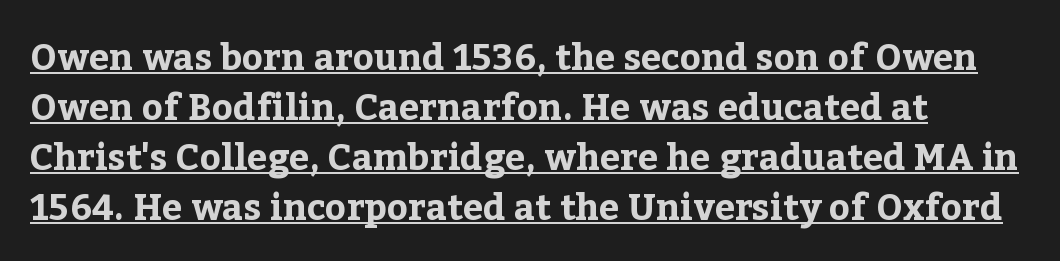
{"serif": "yes", "italic": "no", "bold": "yes", "weight": "bold", "width": "normal", "stroke_contrast": "low", "x_height": "medium", "monospaced": "no", "underline": "yes", "align": "left", "line_spacing": "normal", "line_spacing_ratio": 1.39, "letter_spacing": "normal", "letter_spacing_em": 0.0, "glyph_px": 36}
